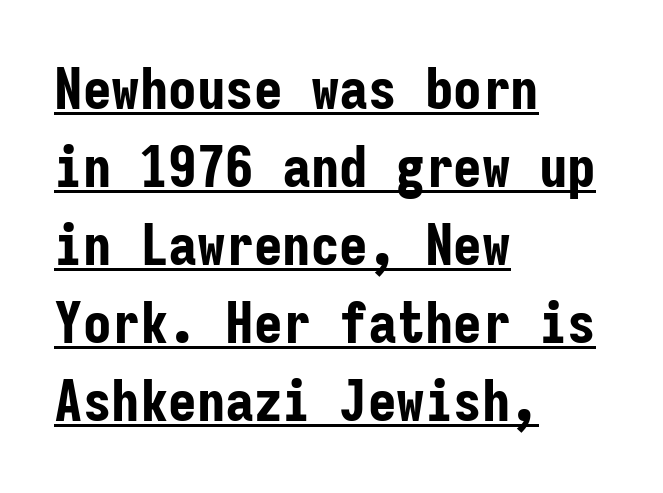
The image shows 57 px bold, condensed sans-serif type, upright, monospaced; set left-aligned, normal line spacing (1.37x), normal letter spacing, underlined; low stroke contrast and a medium x-height.
